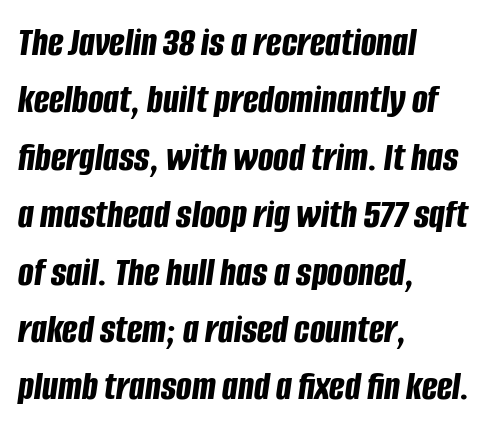
Q: Is the text bold? A: Yes.
Q: Is the text italic (slanted)? A: Yes, it leans right by about 8 degrees.
Q: Is the text underlined? A: No.
Q: How is the paragraph aligned? A: Left-aligned.
Q: Is the spacing between letters normal or unusually wide? A: Normal.
Q: Is the spacing between lines tight, normal or loose? A: Normal.
Q: Width (condensed, normal, or wide)? A: Condensed.
Q: Stroke contrast? A: Low.
Q: x-height? A: Large.
Q: Monospaced? A: No.
